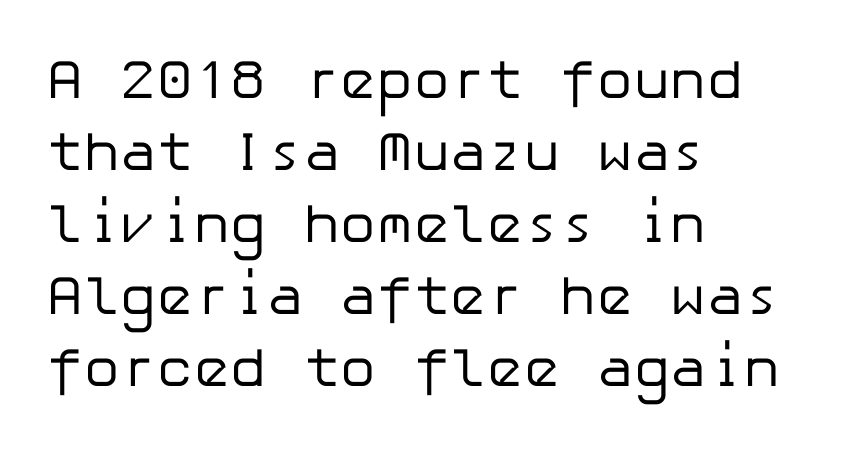
Check under the words: just untouched page. Grotesque or geometric, the face here clearly has no serifs. A student would call this left alignment; a typographer would say flush left, rag right. Style check: upright. The tracking reads as untouched default to a designer's eye.
